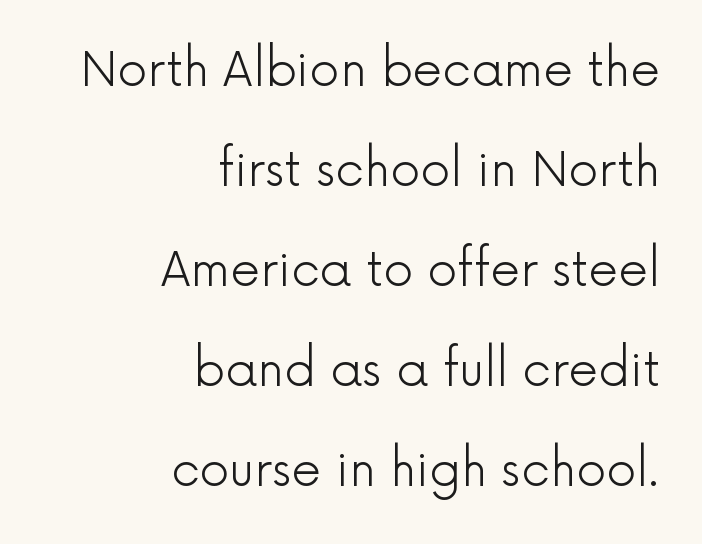
The image shows 47 px light sans-serif type, upright; set right-aligned, loose line spacing (2.13x), normal letter spacing, not underlined; a medium x-height.
